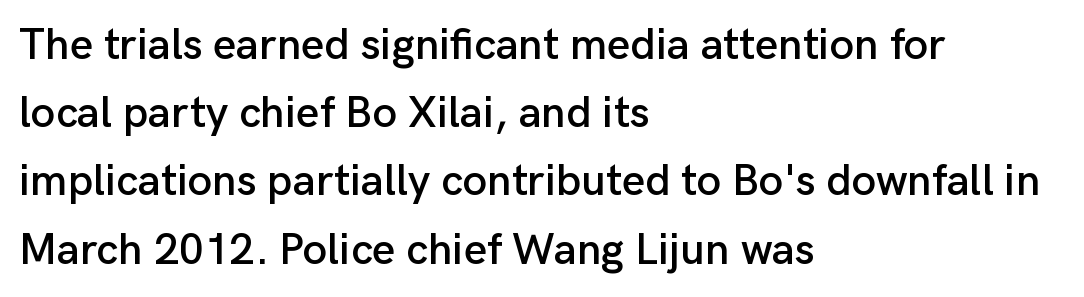
{"serif": "no", "italic": "no", "width": "normal", "stroke_contrast": "low", "x_height": "medium", "monospaced": "no", "underline": "no", "align": "left", "line_spacing": "normal", "line_spacing_ratio": 1.55, "letter_spacing": "normal", "letter_spacing_em": 0.0, "glyph_px": 44}
